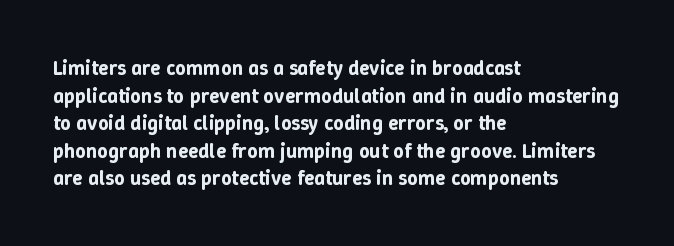
Q: Is the text italic (slanted)? A: No, it is upright.
Q: Is the text underlined? A: No.
Q: How is the paragraph aligned? A: Left-aligned.
Q: Is the spacing between letters normal or unusually wide? A: Normal.
Q: Is the spacing between lines tight, normal or loose? A: Normal.
